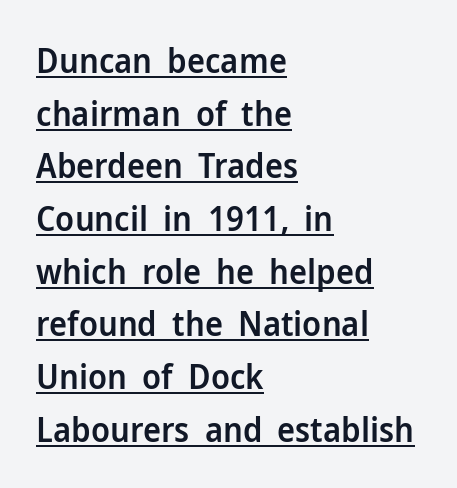
The image shows 34 px semibold sans-serif type, upright; set left-aligned, normal line spacing (1.55x), normal letter spacing, underlined; low stroke contrast and a medium x-height.
